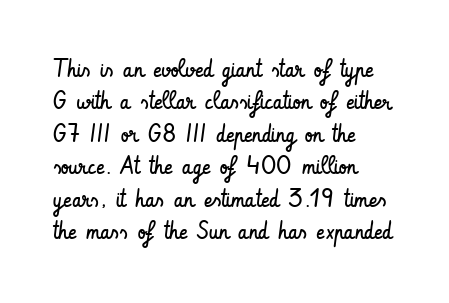
{"italic": "no", "bold": "no", "underline": "no", "align": "left", "line_spacing": "normal", "line_spacing_ratio": 1.3, "letter_spacing": "normal", "letter_spacing_em": 0.0, "glyph_px": 25}
